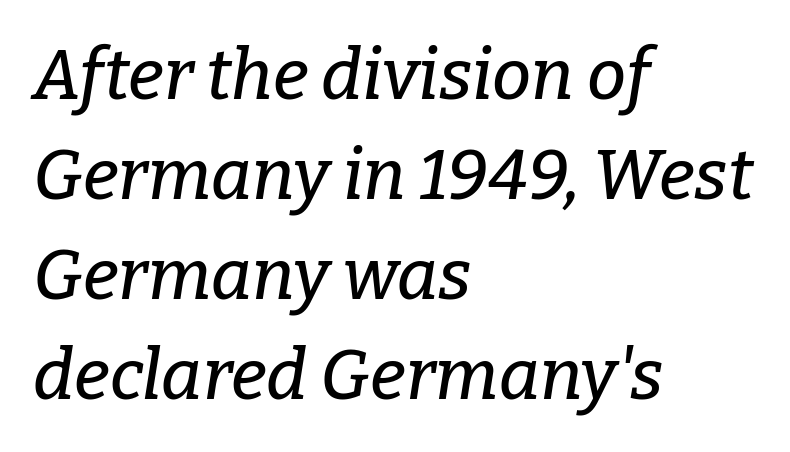
Q: Is the text italic (slanted)? A: Yes, it leans right by about 9 degrees.
Q: Is the typeface a serif or a sans-serif typeface? A: Serif.
Q: Is the text underlined? A: No.
Q: How is the paragraph aligned? A: Left-aligned.
Q: Is the spacing between letters normal or unusually wide? A: Normal.
Q: Is the spacing between lines tight, normal or loose? A: Normal.
Q: Width (condensed, normal, or wide)? A: Normal.
Q: Stroke contrast? A: Low.
Q: x-height? A: Medium.
Q: Monospaced? A: No.
